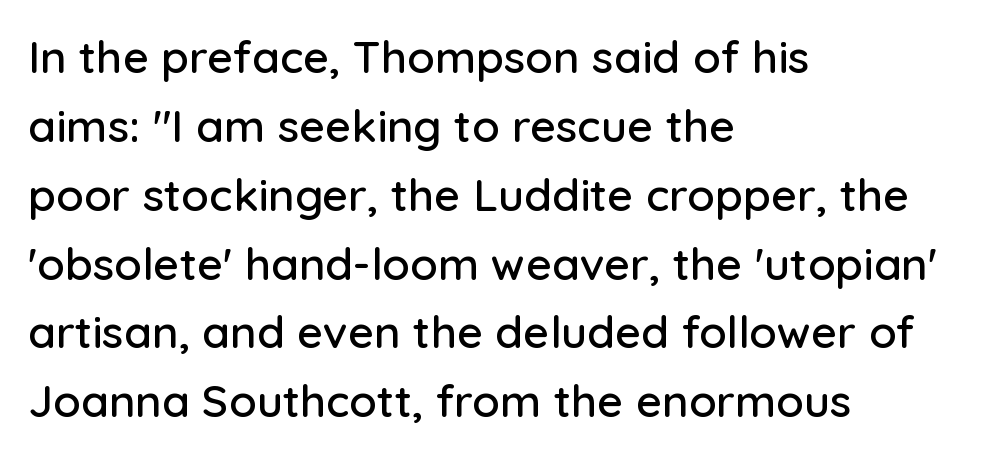
The image shows 45 px sans-serif type, upright; set left-aligned, normal line spacing (1.53x), normal letter spacing, not underlined; low stroke contrast and a medium x-height.
